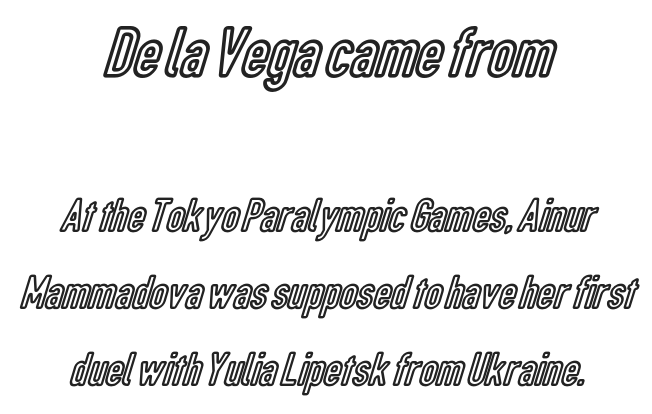
{"width": "condensed", "x_height": "medium", "monospaced": "no", "underline": "no", "align": "center", "line_spacing": "normal", "line_spacing_ratio": 1.61, "letter_spacing": "normal", "letter_spacing_em": 0.0, "larger_block": "first", "size_ratio": 1.5, "glyph_px": 72}
